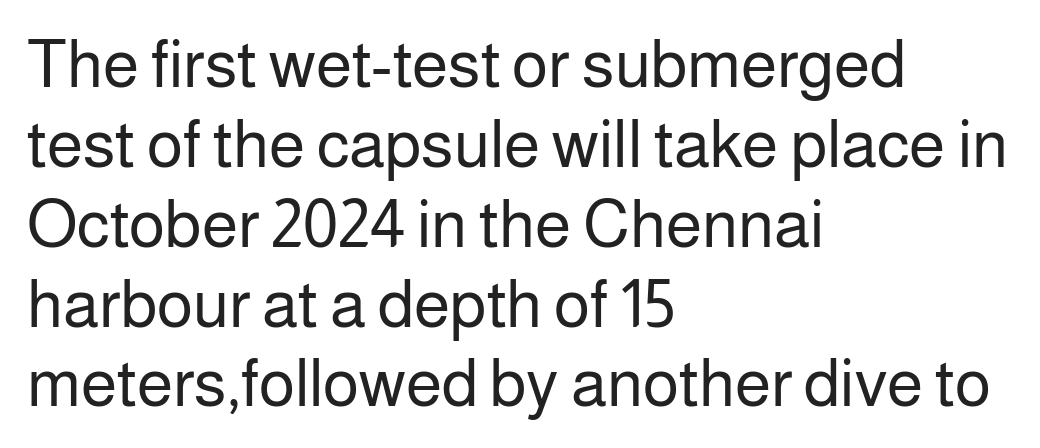
{"serif": "no", "italic": "no", "bold": "no", "weight": "regular", "width": "normal", "stroke_contrast": "low", "x_height": "medium", "monospaced": "no", "underline": "no", "align": "left", "line_spacing_ratio": 1.21, "letter_spacing": "normal", "letter_spacing_em": 0.0, "glyph_px": 66}
